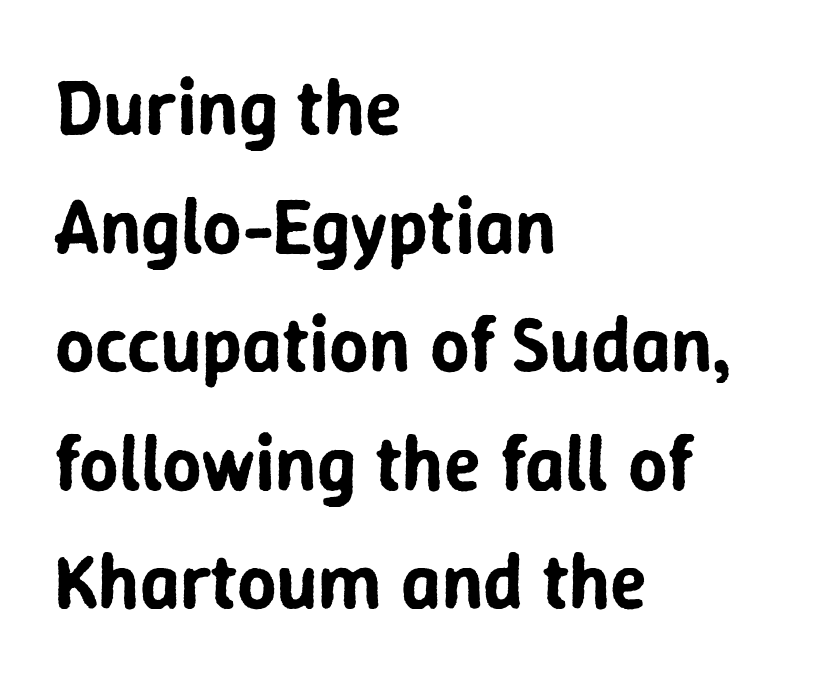
Leading matches the norm, producing a regular column. The characters display no serif detailing; their extremities are plain. Notice how the passage keeps a crisp vertical edge on the left only. The baseline area is clear. Italic: no, the glyphs are upright roman.
